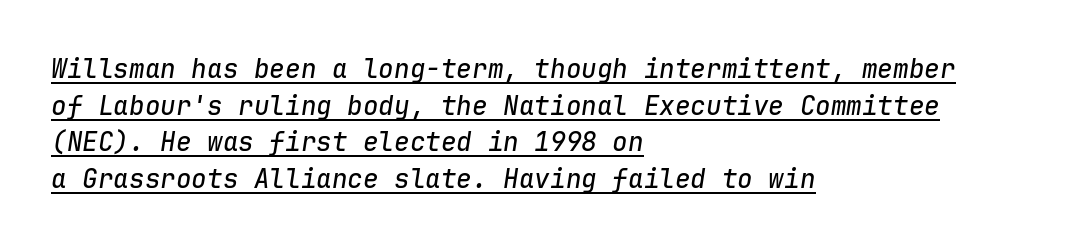
This sample keeps an unexceptional amount of space between lines. Notice how the passage keeps a crisp vertical edge on the left only. These lines were composed using italics. Notice how a bar underscores the lettering throughout.
